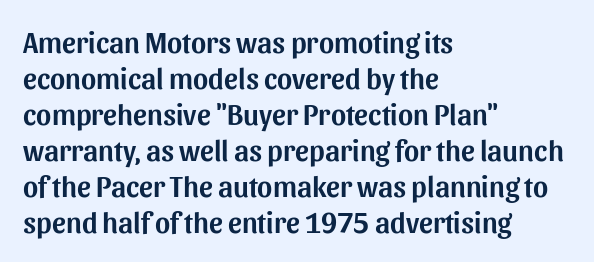
{"serif": "no", "italic": "no", "width": "normal", "stroke_contrast": "medium", "x_height": "medium", "monospaced": "no", "underline": "no", "align": "left", "line_spacing_ratio": 1.24, "letter_spacing": "normal", "letter_spacing_em": 0.0, "glyph_px": 29}
